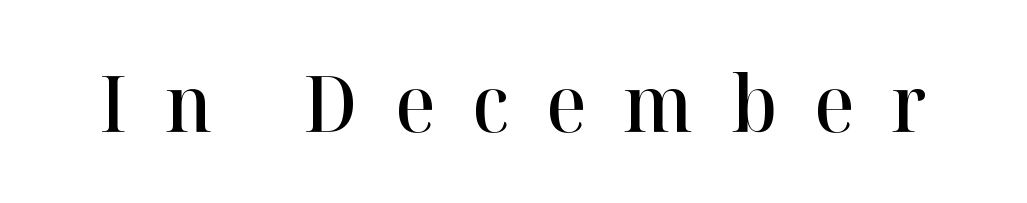
Q: Is the text bold? A: Semi-bold.
Q: Is the text italic (slanted)? A: No, it is upright.
Q: Is the typeface a serif or a sans-serif typeface? A: Serif.
Q: Is the text underlined? A: No.
Q: Is the spacing between letters normal or unusually wide? A: Unusually wide.
Q: Width (condensed, normal, or wide)? A: Normal.
Q: Stroke contrast? A: High.
Q: x-height? A: Medium.
Q: Monospaced? A: No.
